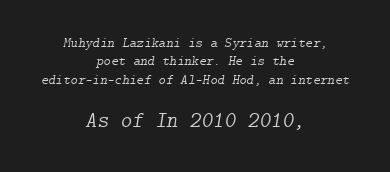
Q: Is the text bold? A: No.
Q: Is the text italic (slanted)? A: Yes, it leans right by about 9 degrees.
Q: Is the text underlined? A: No.
Q: How is the paragraph aligned? A: Centered.
Q: Is the spacing between letters normal or unusually wide? A: Normal.
Q: Is the spacing between lines tight, normal or loose? A: Normal.
Q: Which block of text is set in a larger size, the first (top) or the second (bottom)? A: The second (bottom) one.
